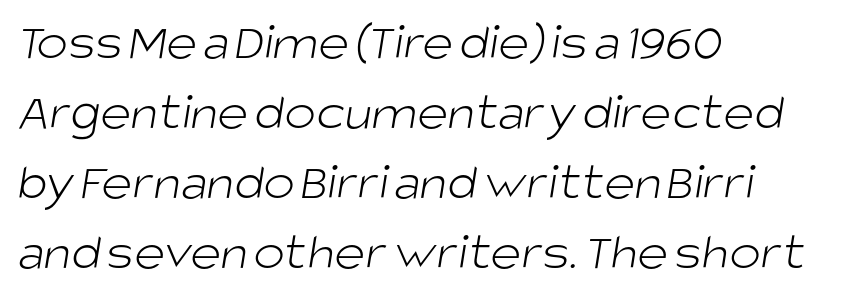
The image shows 53 px light sans-serif type; set left-aligned, normal line spacing (1.32x), normal letter spacing, not underlined; low stroke contrast and a large x-height.
